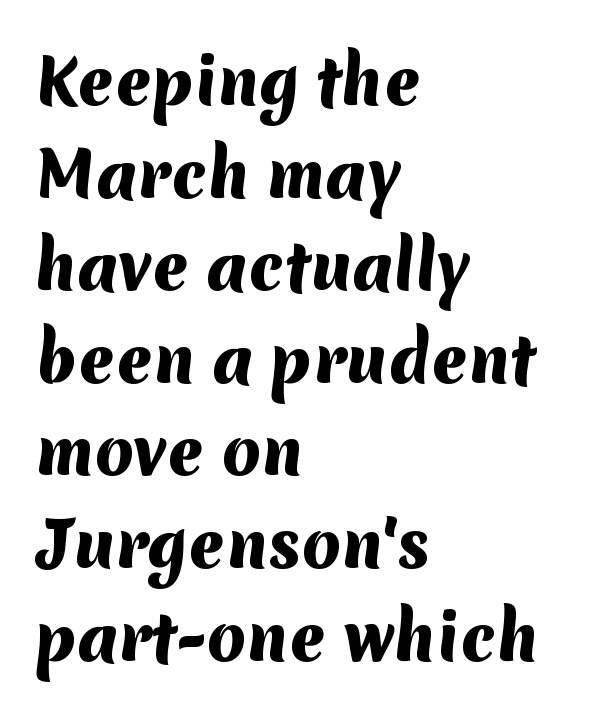
Q: Is the text bold? A: Yes.
Q: Is the typeface a serif or a sans-serif typeface? A: Sans-serif.
Q: Is the text underlined? A: No.
Q: How is the paragraph aligned? A: Left-aligned.
Q: Is the spacing between letters normal or unusually wide? A: Normal.
Q: Is the spacing between lines tight, normal or loose? A: Normal.
Q: Width (condensed, normal, or wide)? A: Normal.
Q: Stroke contrast? A: Medium.
Q: x-height? A: Medium.
Q: Monospaced? A: No.
